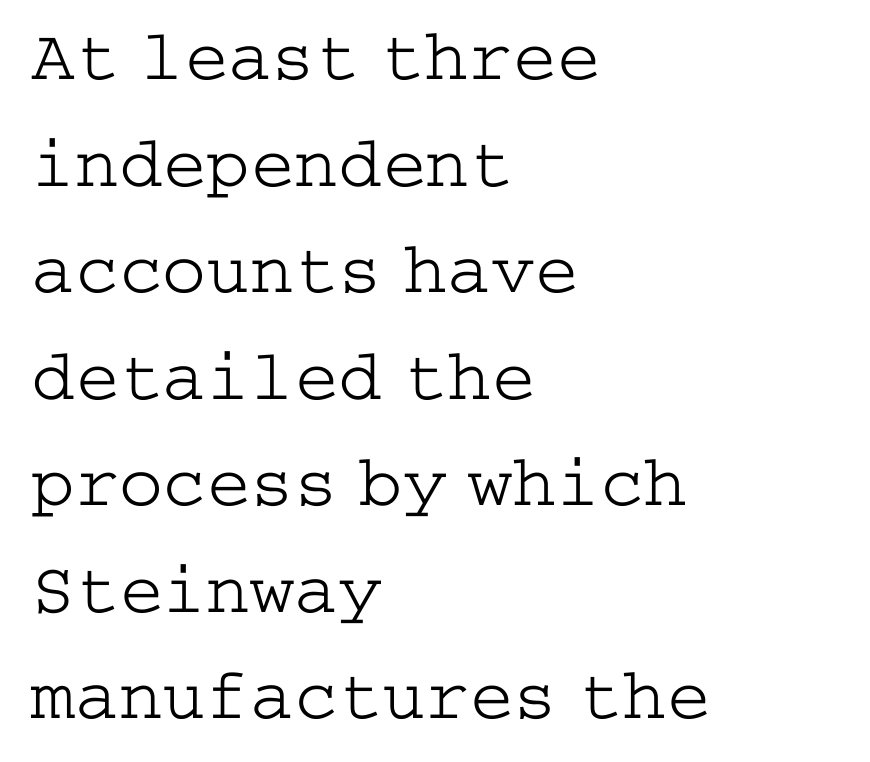
The image shows 73 px light, wide serif type, upright; set left-aligned, normal line spacing (1.46x), normal letter spacing, not underlined; low stroke contrast and a medium x-height.
